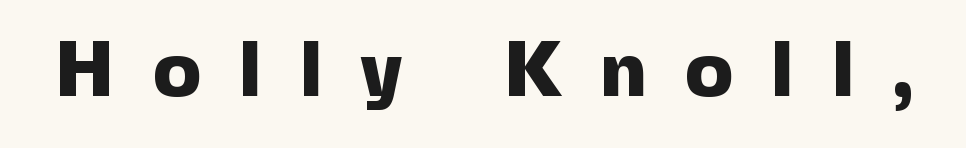
The image shows 79 px heavy sans-serif type, upright; set unusually wide letter spacing (+0.49 em), not underlined; a medium x-height.
